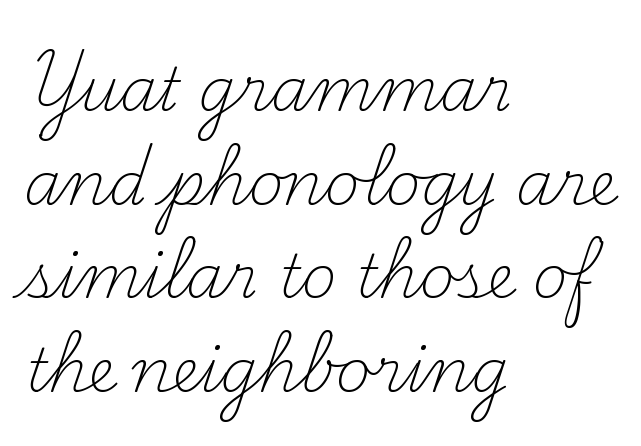
The image shows 60 px light type; set left-aligned, normal line spacing (1.56x), normal letter spacing, not underlined; medium stroke contrast and a small x-height.
